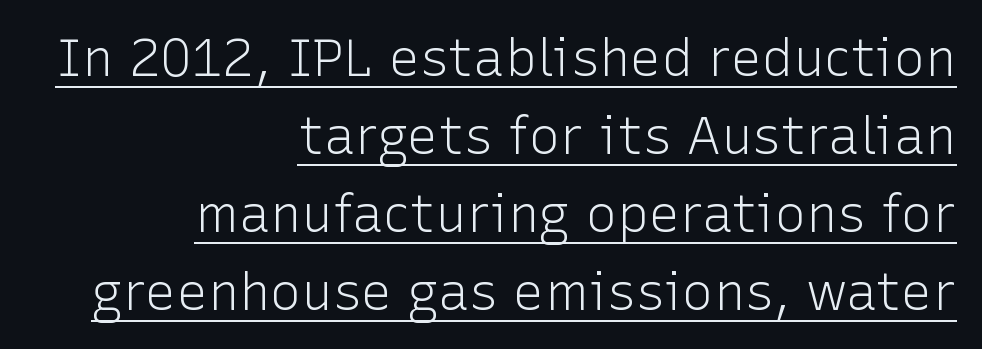
Q: Is the text bold? A: No.
Q: Is the text italic (slanted)? A: No, it is upright.
Q: Is the typeface a serif or a sans-serif typeface? A: Sans-serif.
Q: Is the text underlined? A: Yes.
Q: How is the paragraph aligned? A: Right-aligned.
Q: Is the spacing between letters normal or unusually wide? A: Normal.
Q: Is the spacing between lines tight, normal or loose? A: Normal.
Q: Width (condensed, normal, or wide)? A: Normal.
Q: Stroke contrast? A: Low.
Q: x-height? A: Medium.
Q: Monospaced? A: No.
